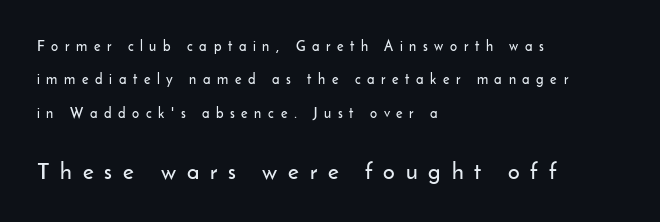
The image shows 23 px text type, upright; set left-aligned, loose line spacing (2.39x), unusually wide letter spacing (+0.47 em), not underlined; the second (bottom) block is 1.64x larger.
